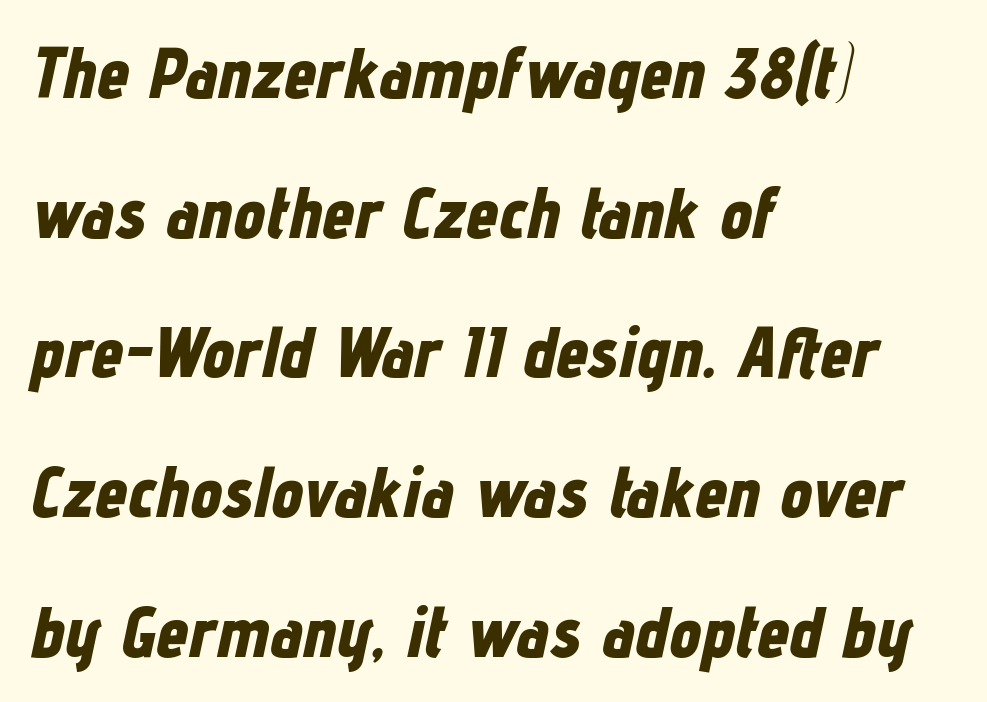
The line-height multiplier appears high, well above default. Pretty heavy lettering here — definitely bold. The axis of the letterforms is tilted away from vertical. Looks like regular typesetting: each glyph gets only the width it needs. The paragraph has a hard left edge and a soft right edge.
